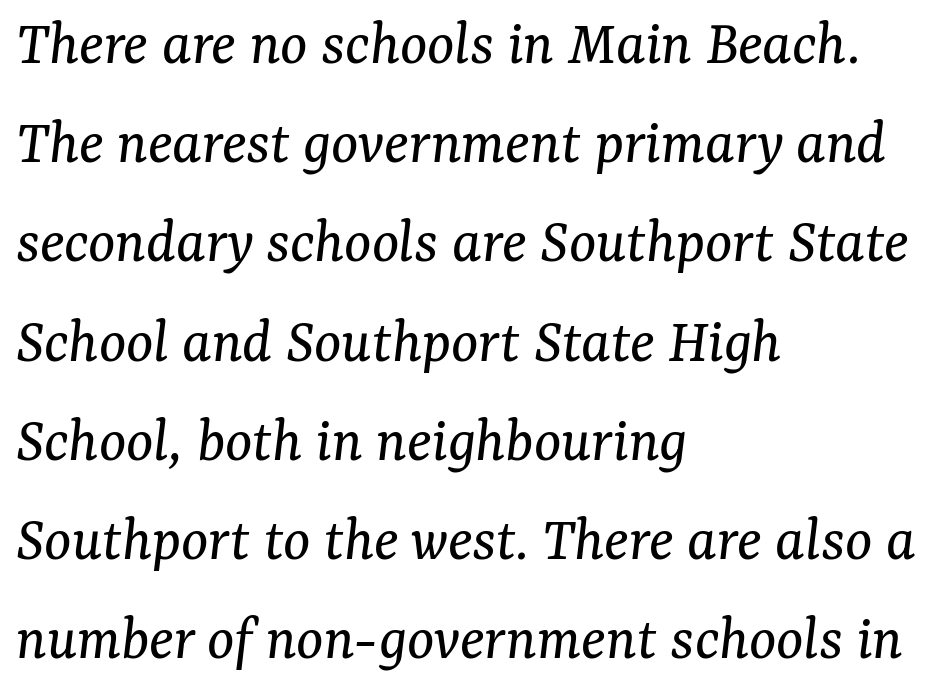
{"serif": "yes", "italic": "yes", "lean": "right", "slant_degrees": 7, "bold": "no", "weight": "regular", "width": "normal", "stroke_contrast": "medium", "x_height": "medium", "monospaced": "no", "underline": "no", "align": "left", "line_spacing": "normal", "line_spacing_ratio": 1.55, "letter_spacing": "normal", "letter_spacing_em": 0.0, "glyph_px": 64}
